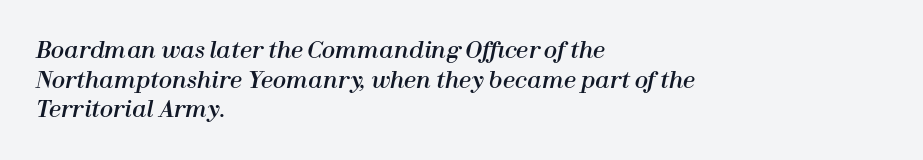
Q: Is the text italic (slanted)? A: Yes, it leans right by about 12 degrees.
Q: Is the text underlined? A: No.
Q: How is the paragraph aligned? A: Left-aligned.
Q: Is the spacing between letters normal or unusually wide? A: Normal.
Q: Is the spacing between lines tight, normal or loose? A: Normal.
